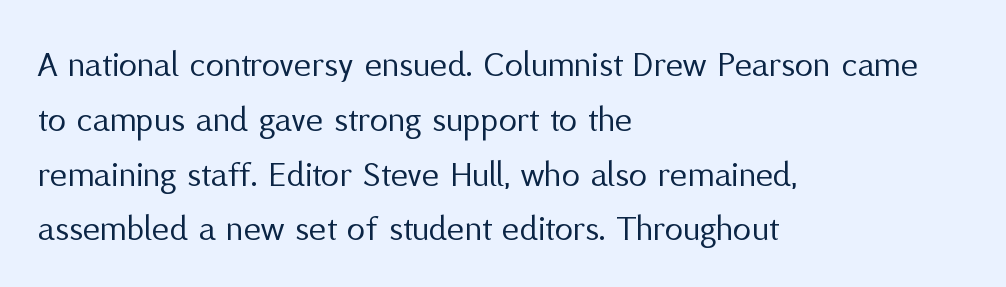
Q: Is the text bold? A: No.
Q: Is the text italic (slanted)? A: No, it is upright.
Q: Is the typeface a serif or a sans-serif typeface? A: Sans-serif.
Q: Is the text underlined? A: No.
Q: How is the paragraph aligned? A: Left-aligned.
Q: Is the spacing between letters normal or unusually wide? A: Normal.
Q: Is the spacing between lines tight, normal or loose? A: Normal.
Q: Width (condensed, normal, or wide)? A: Normal.
Q: Stroke contrast? A: Medium.
Q: x-height? A: Medium.
Q: Monospaced? A: No.
